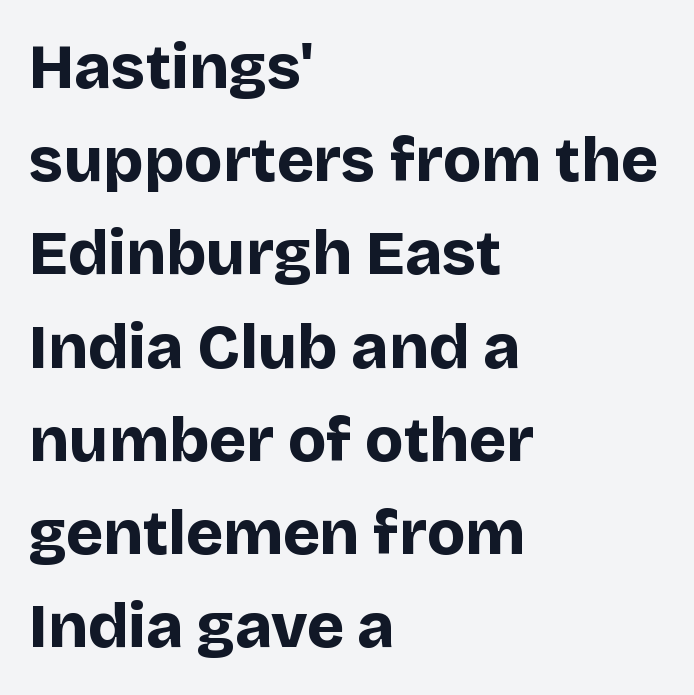
The image shows 63 px bold sans-serif type, upright; set left-aligned, normal line spacing (1.48x), normal letter spacing, not underlined; low stroke contrast and a large x-height.
